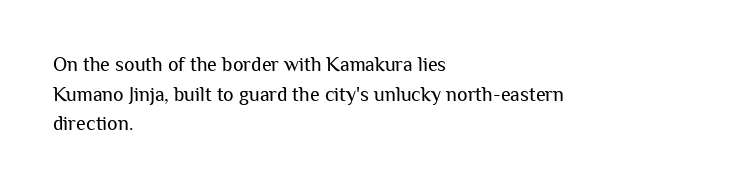
The image shows 20 px text type, upright; set left-aligned, normal line spacing (1.48x), normal letter spacing, not underlined.
